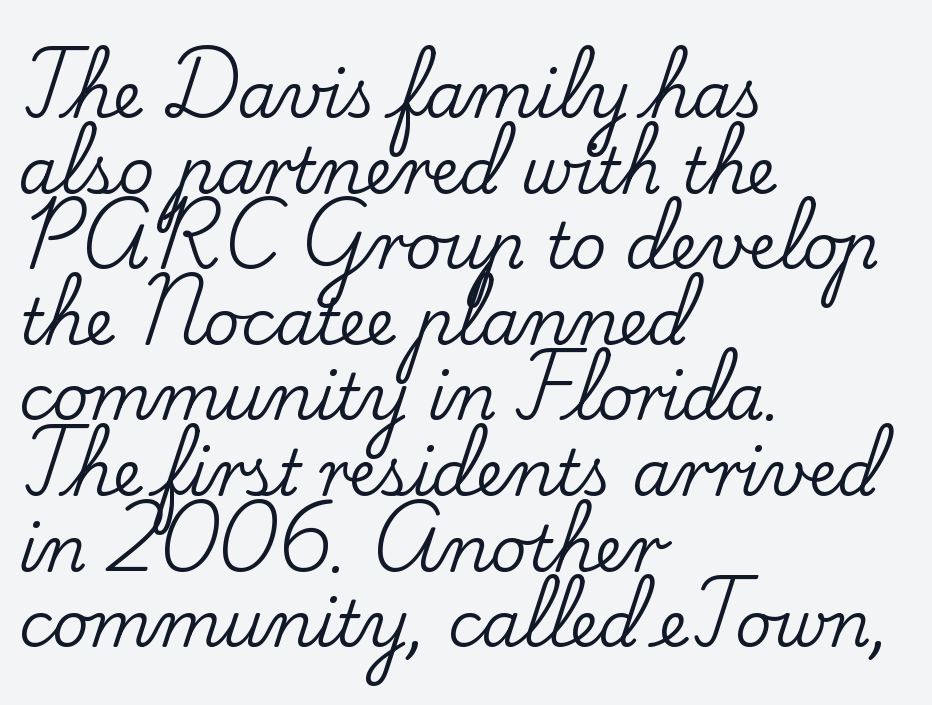
Q: Is the text italic (slanted)? A: Yes.
Q: Is the typeface a serif or a sans-serif typeface? A: Serif.
Q: Is the text underlined? A: No.
Q: How is the paragraph aligned? A: Left-aligned.
Q: Is the spacing between letters normal or unusually wide? A: Normal.
Q: Width (condensed, normal, or wide)? A: Normal.
Q: Stroke contrast? A: Low.
Q: x-height? A: Small.
Q: Monospaced? A: No.
